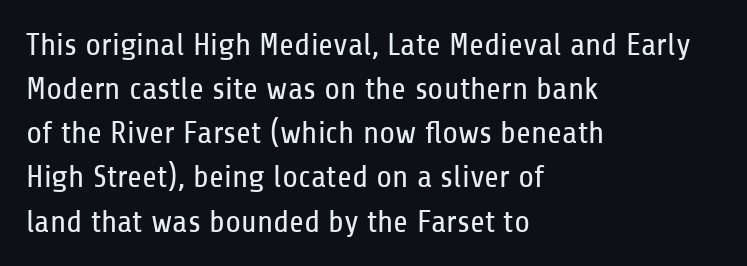
How would I describe the line gaps? Plain and ordinary. No italicization has been applied; the sample stays upright. This reads as an unemphasized weight, regular at the heaviest. A clean baseline with only descenders dipping below it.
